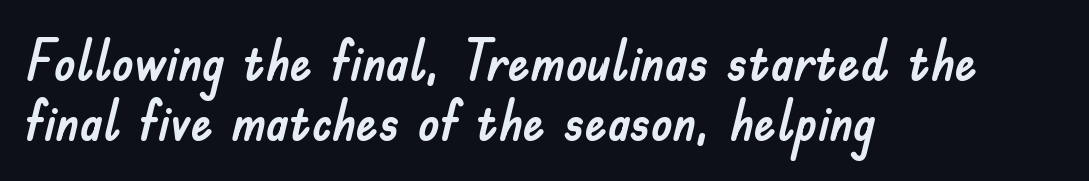
{"serif": "no", "width": "normal", "stroke_contrast": "low", "x_height": "small", "monospaced": "no", "underline": "no", "align": "left", "line_spacing": "tight", "line_spacing_ratio": 1.1, "letter_spacing": "normal", "letter_spacing_em": 0.0, "glyph_px": 55}
